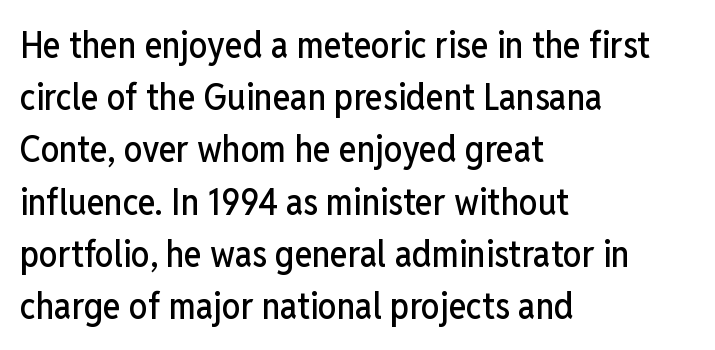
Q: Is the text italic (slanted)? A: No, it is upright.
Q: Is the typeface a serif or a sans-serif typeface? A: Sans-serif.
Q: Is the text underlined? A: No.
Q: How is the paragraph aligned? A: Left-aligned.
Q: Is the spacing between letters normal or unusually wide? A: Normal.
Q: Is the spacing between lines tight, normal or loose? A: Normal.
Q: Width (condensed, normal, or wide)? A: Condensed.
Q: Stroke contrast? A: Low.
Q: x-height? A: Medium.
Q: Monospaced? A: No.
